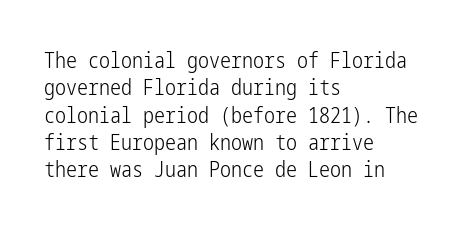
{"italic": "no", "bold": "no", "underline": "no", "align": "left", "line_spacing_ratio": 1.24, "letter_spacing": "normal", "letter_spacing_em": 0.0, "glyph_px": 22}
